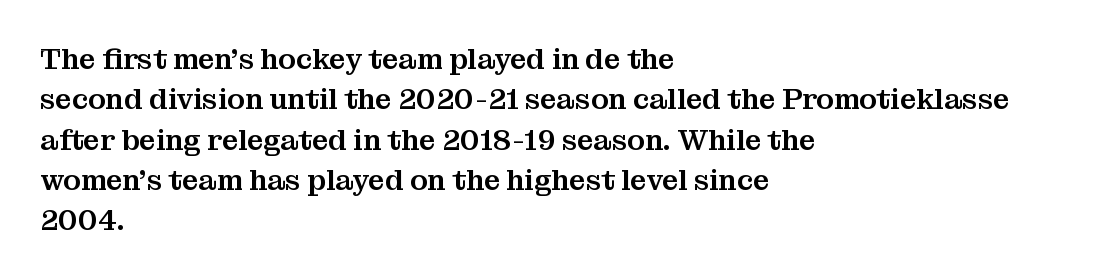
Posture: vertical. Unlike a clean sans, this face finishes its strokes with serifs. A typesetter would call this proportional, since set widths differ per character. A normal amount of white space separates one row of letters from the next. The compositor pushed each line to the left boundary.
